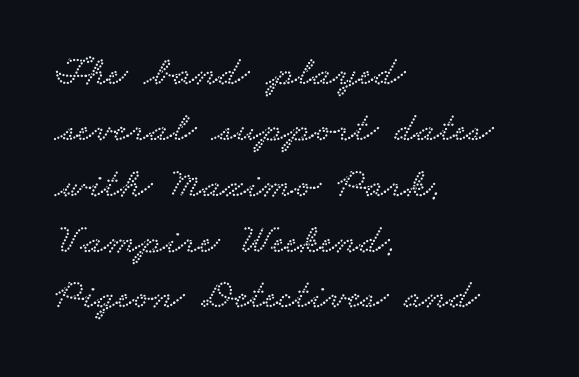
Looks like regular typesetting: each glyph gets only the width it needs. This rendering features lettering with no underline. Students, note that the glyphs here touch the page at normal intervals. Is there much room between lines? A standard amount, neither cramped nor airy. Caption: multi-line text, flush left, ragged right. The designer went with a serif here, giving each stem small feet.
